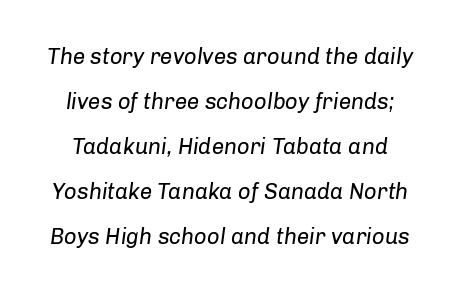
Q: Is the text bold? A: No.
Q: Is the text italic (slanted)? A: Yes, it leans right by about 8 degrees.
Q: Is the text underlined? A: No.
Q: Is the spacing between letters normal or unusually wide? A: Normal.
Q: Is the spacing between lines tight, normal or loose? A: Loose.
